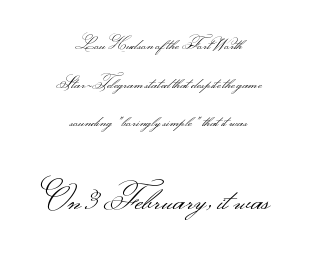
The image shows 32 px light, wide sans-serif type; set centered, loose line spacing (2.42x), normal letter spacing, not underlined; the second (bottom) block is 2.0x larger; medium stroke contrast.
